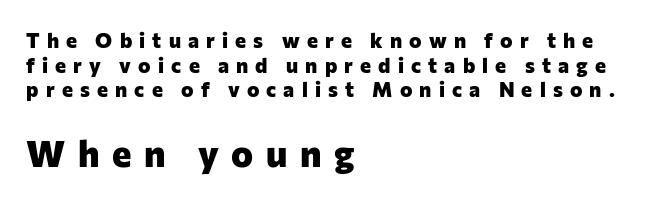
{"serif": "no", "italic": "no", "bold": "yes", "weight": "heavy", "width": "normal", "stroke_contrast": "low", "x_height": "medium", "monospaced": "no", "underline": "no", "align": "left", "line_spacing_ratio": 1.17, "letter_spacing": "wide", "letter_spacing_em": 0.34, "larger_block": "second", "size_ratio": 1.76, "glyph_px": 37}
